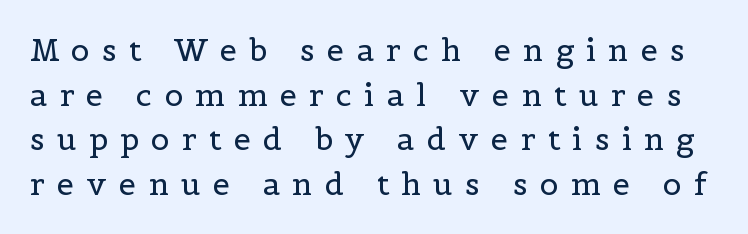
It's the straight-up-and-down kind of type. Evenly set lines give the paragraph a standard silhouette. Little horizontal feet cap the strokes, marking this as serif type. Tracking value appears strongly positive — letters spread wide. Proportional: the letters do not fall into vertical columns. The area under the type is left untouched.
